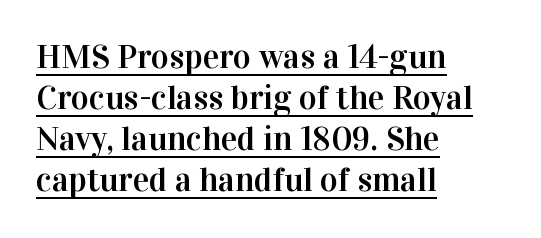
{"serif": "yes", "italic": "no", "width": "normal", "stroke_contrast": "high", "x_height": "medium", "monospaced": "no", "underline": "yes", "align": "left", "line_spacing_ratio": 1.21, "letter_spacing": "normal", "letter_spacing_em": 0.0, "glyph_px": 34}
